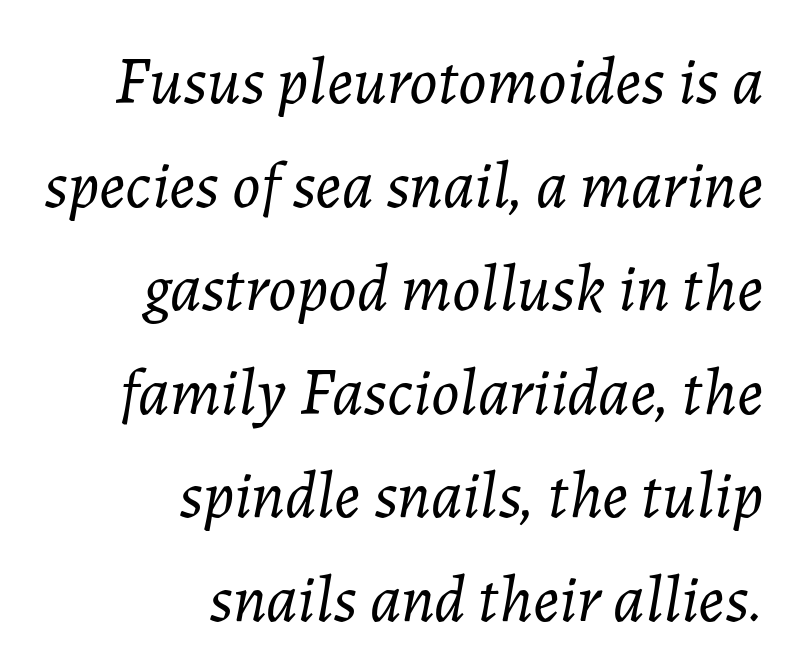
Quick note: underline off. Line ends are locked; line starts wander. Italic? Definitely — the glyphs are oblique. Compared with typical paragraphs, the rows here are spaced about the same.
